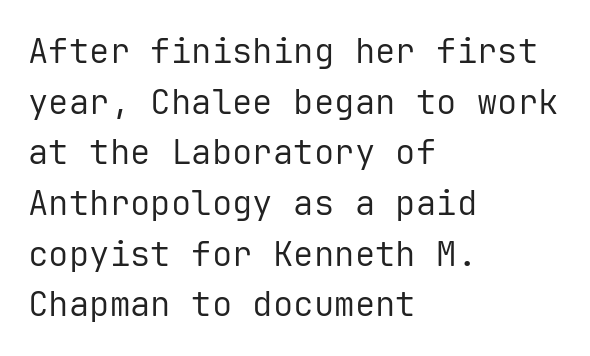
Bare-footed words on every line. Unlike a traditional serif, this face leaves its strokes unadorned. Think of a typewriter: that constant character pitch is what you see here. These glyphs show unthickened strokes, regular width or finer. This is roman type, the default non-slanted kind.
